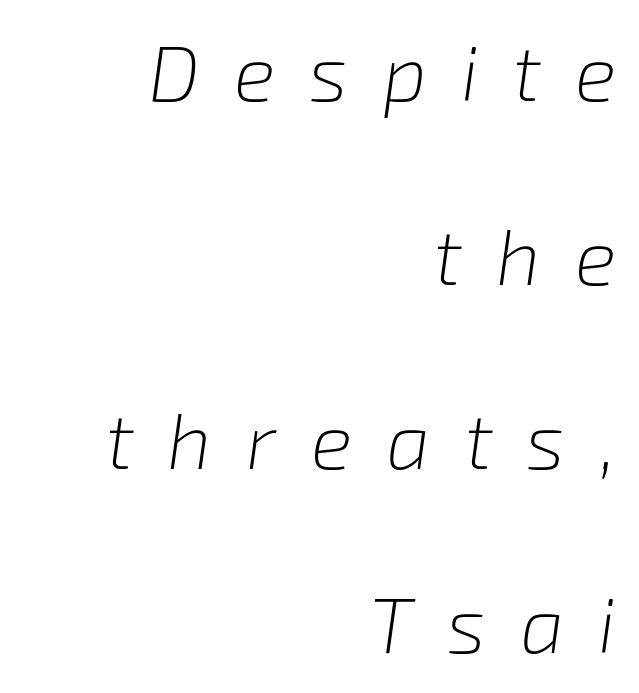
The image shows 78 px light type, italic (leaning right); set right-aligned, loose line spacing (2.36x), unusually wide letter spacing (+0.44 em), not underlined; low stroke contrast and a medium x-height.
